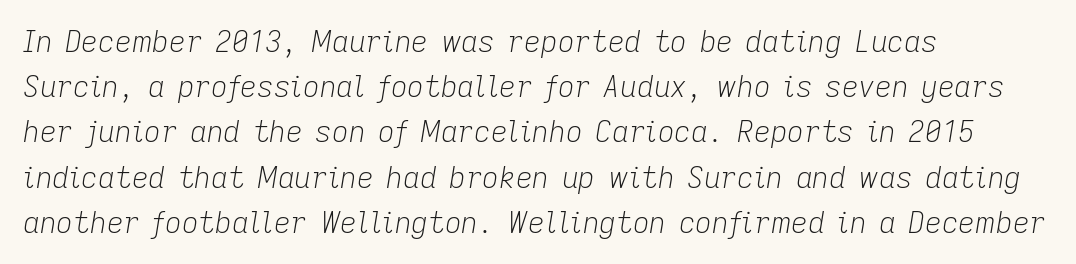
The image shows 29 px light type, italic (leaning right); set left-aligned, normal line spacing (1.56x), normal letter spacing, not underlined; low stroke contrast and a medium x-height.
